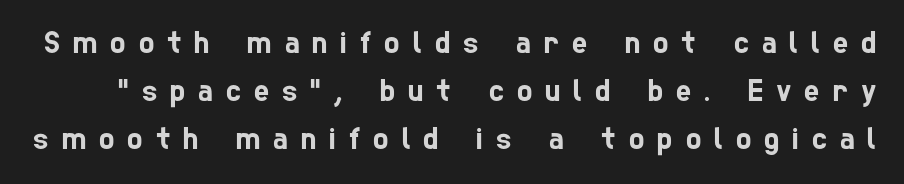
The image shows 32 px condensed sans-serif type; set normal line spacing (1.5x), unusually wide letter spacing (+0.41 em), not underlined; low stroke contrast and a medium x-height.
